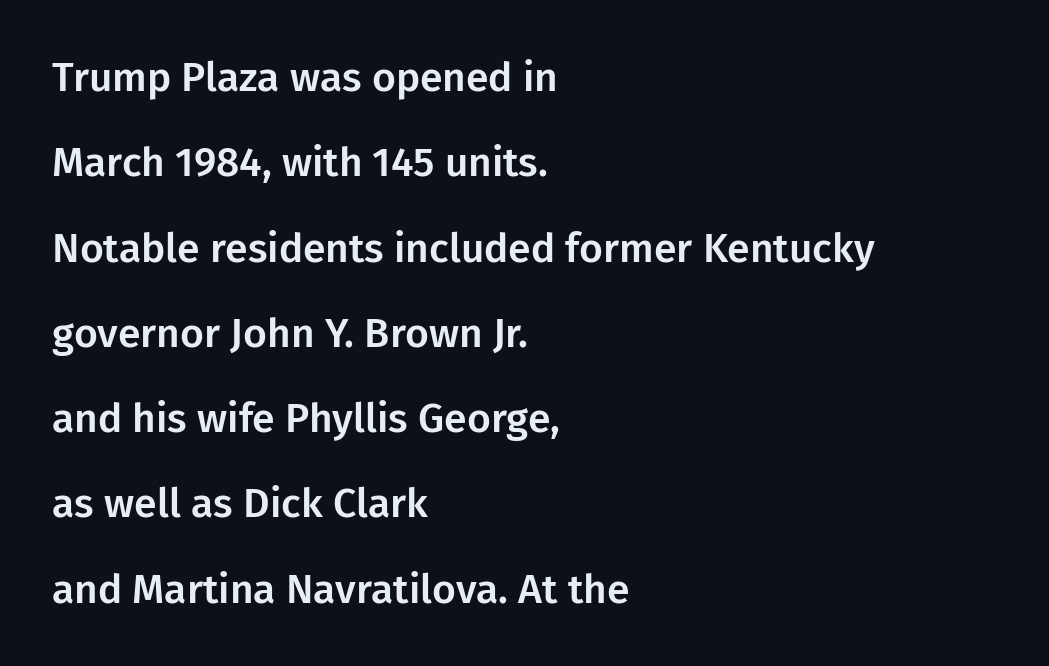
Q: Is the text italic (slanted)? A: No, it is upright.
Q: Is the typeface a serif or a sans-serif typeface? A: Sans-serif.
Q: Is the text underlined? A: No.
Q: How is the paragraph aligned? A: Left-aligned.
Q: Is the spacing between letters normal or unusually wide? A: Normal.
Q: Is the spacing between lines tight, normal or loose? A: Loose.
Q: Width (condensed, normal, or wide)? A: Normal.
Q: Stroke contrast? A: Low.
Q: x-height? A: Medium.
Q: Monospaced? A: No.
